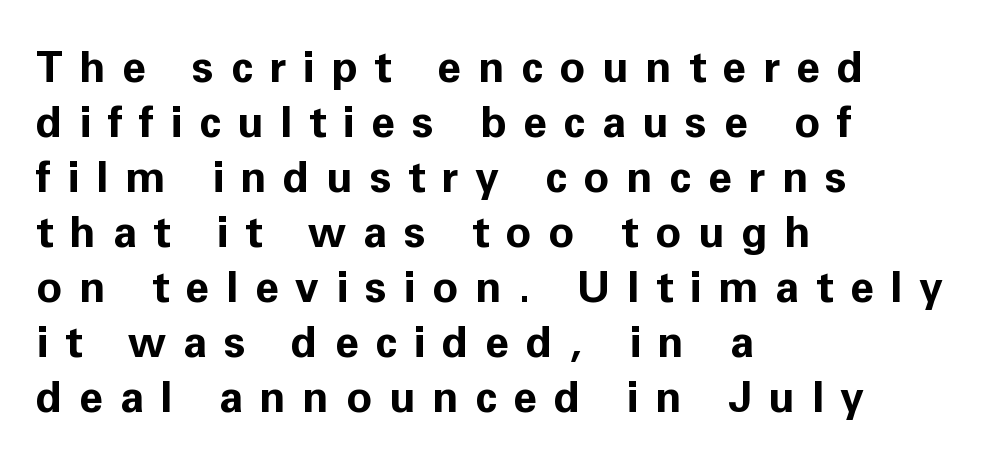
Has an underline been added? It has not. The paragraph has a hard left edge and a soft right edge. The rendering uses a bold face; every stroke is thick and dark. Horizontal bands of white between lines are of average thickness.
